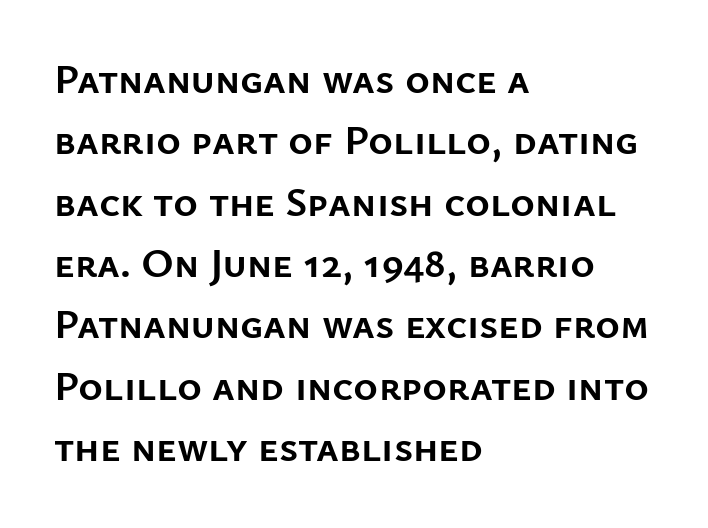
No italicization has been applied; the sample stays upright. This rendering uses left alignment, leaving the right contour irregular. Looks like regular typesetting: each glyph gets only the width it needs. Glance below the letters and you will spot only blank space.
